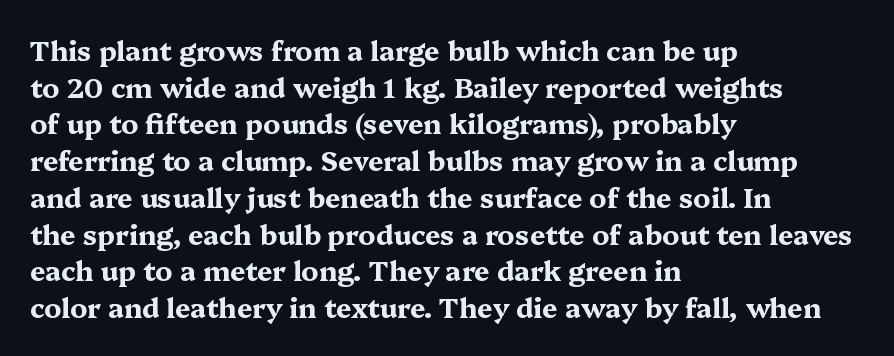
Q: Is the text bold? A: Yes.
Q: Is the text italic (slanted)? A: No, it is upright.
Q: Is the text underlined? A: No.
Q: How is the paragraph aligned? A: Left-aligned.
Q: Is the spacing between letters normal or unusually wide? A: Normal.
Q: Is the spacing between lines tight, normal or loose? A: Normal.
